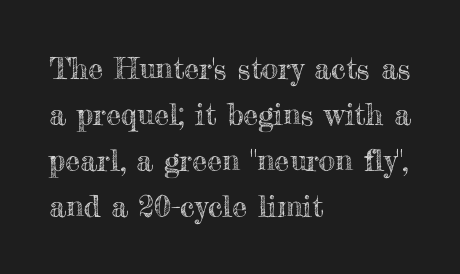
The image shows 30 px text type, upright; set left-aligned, normal line spacing (1.53x), normal letter spacing, not underlined; a small x-height.
